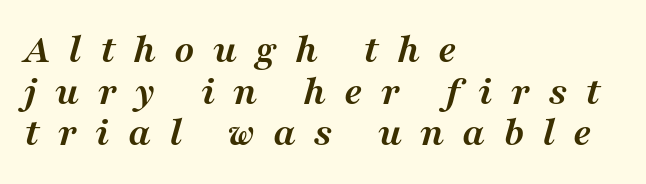
{"serif": "yes", "italic": "yes", "lean": "right", "slant_degrees": 16, "bold": "yes", "weight": "semibold", "width": "normal", "stroke_contrast": "medium", "x_height": "medium", "monospaced": "no", "underline": "no", "align": "left", "line_spacing": "tight", "line_spacing_ratio": 0.99, "letter_spacing": "wide", "letter_spacing_em": 0.43, "glyph_px": 42}
